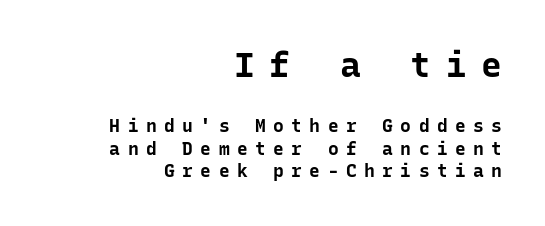
The rendering uses a bold face; every stroke is thick and dark. Each line ends at the same right margin while the left side varies. The tracking jumps out immediately: characters are airy and widely separated. The specimen omits any rule beneath the text block's lines. The face used here is monospaced, like something from a code editor. Does the lettering tilt? It doesn't — this is upright.
